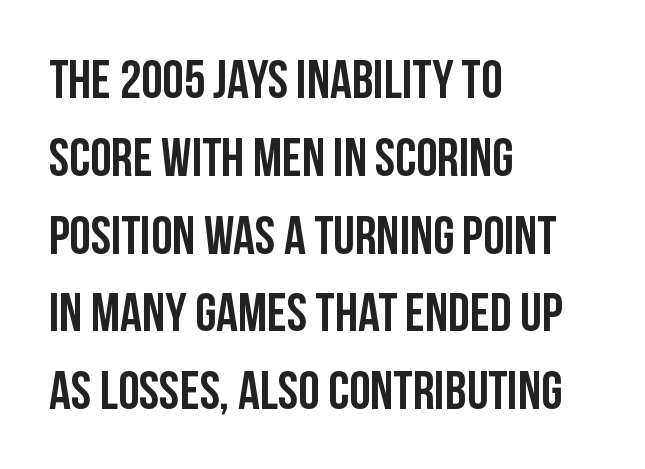
Decoration check: the copy has no underline. Line starts are locked; line ends wander. Think of a printed novel: that variable character pitch is what you see here. The type sits square on the baseline with zero lean. Successive baselines arrive at the customary interval. The font family rendered here belongs to the sans-serif group.
